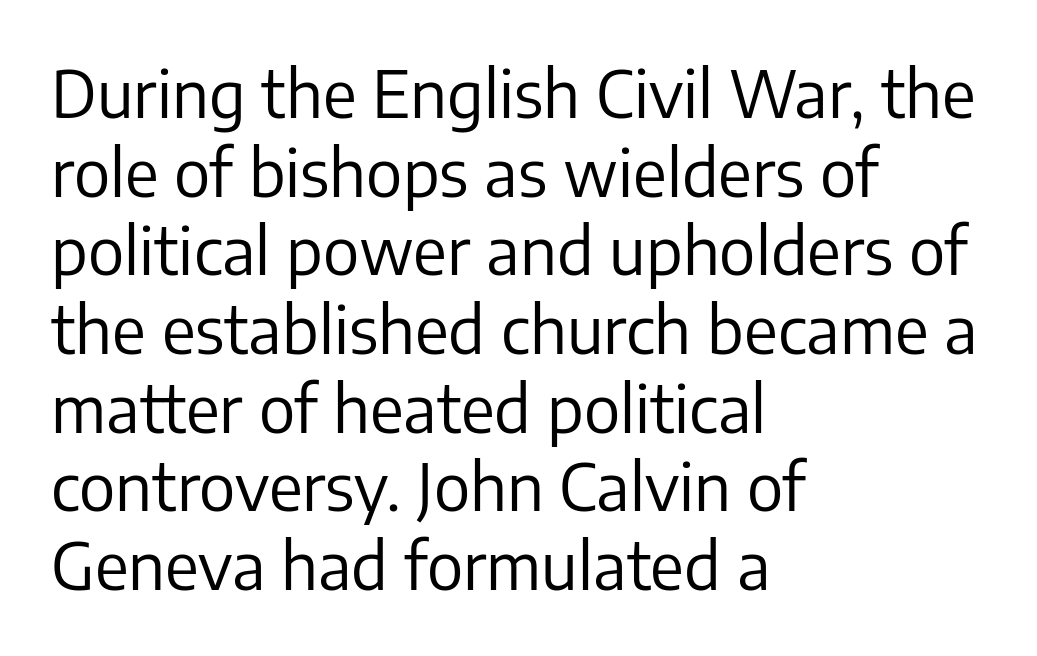
The image shows 65 px regular-weight sans-serif type, upright; set left-aligned, line spacing 1.21x, normal letter spacing, not underlined; low stroke contrast and a medium x-height.
